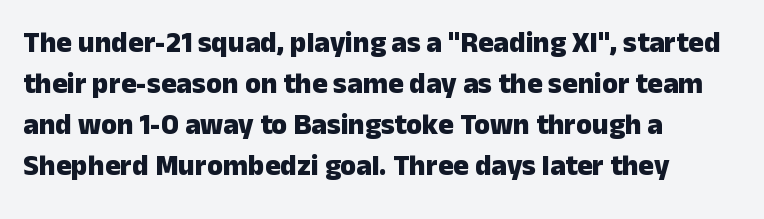
Q: Is the text bold? A: Yes.
Q: Is the text italic (slanted)? A: No, it is upright.
Q: Is the typeface a serif or a sans-serif typeface? A: Sans-serif.
Q: Is the text underlined? A: No.
Q: How is the paragraph aligned? A: Left-aligned.
Q: Is the spacing between letters normal or unusually wide? A: Normal.
Q: Is the spacing between lines tight, normal or loose? A: Normal.
Q: Width (condensed, normal, or wide)? A: Normal.
Q: Stroke contrast? A: Low.
Q: x-height? A: Medium.
Q: Monospaced? A: No.
